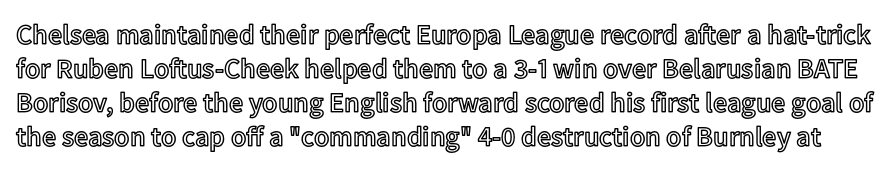
The image shows 28 px text type, upright; set line spacing 1.21x, normal letter spacing, not underlined; a medium x-height.
